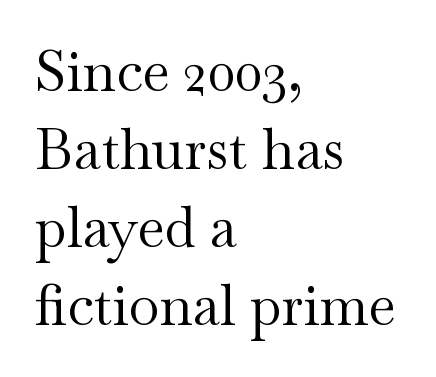
The face used here is proportionally spaced, like ordinary book or web type. The baseline area is clear. This is not heavy type; no bold has been used. Tracking value appears to be zero — textbook default spacing. Notice how the passage keeps a crisp vertical edge on the left only.
